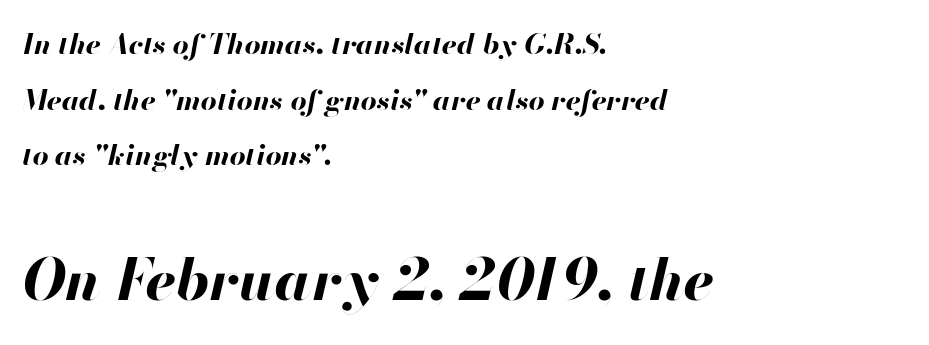
Q: Is the text bold? A: Yes.
Q: Is the text italic (slanted)? A: Yes, it leans right by about 13 degrees.
Q: Is the text underlined? A: No.
Q: How is the paragraph aligned? A: Left-aligned.
Q: Is the spacing between letters normal or unusually wide? A: Normal.
Q: Is the spacing between lines tight, normal or loose? A: Loose.
Q: Which block of text is set in a larger size, the first (top) or the second (bottom)? A: The second (bottom) one.
Q: Width (condensed, normal, or wide)? A: Normal.
Q: Stroke contrast? A: High.
Q: x-height? A: Small.
Q: Monospaced? A: No.
